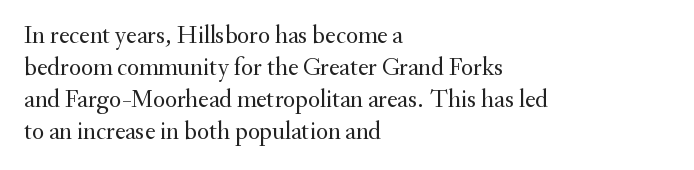
{"italic": "no", "bold": "no", "underline": "no", "align": "left", "line_spacing": "normal", "line_spacing_ratio": 1.28, "letter_spacing": "normal", "letter_spacing_em": 0.0, "glyph_px": 25}
